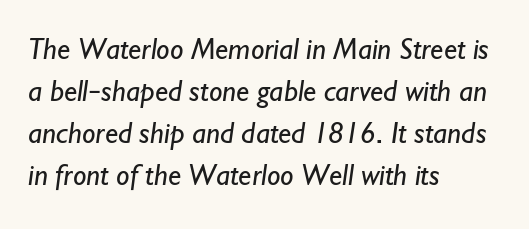
{"serif": "no", "bold": "no", "weight": "regular", "width": "normal", "stroke_contrast": "low", "x_height": "small", "monospaced": "no", "underline": "no", "align": "left", "line_spacing": "normal", "line_spacing_ratio": 1.4, "letter_spacing": "normal", "letter_spacing_em": 0.0, "glyph_px": 30}
